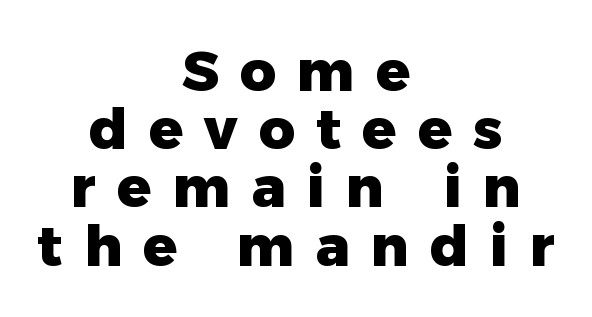
Q: Is the text bold? A: Yes.
Q: Is the text italic (slanted)? A: No, it is upright.
Q: Is the typeface a serif or a sans-serif typeface? A: Sans-serif.
Q: Is the text underlined? A: No.
Q: How is the paragraph aligned? A: Centered.
Q: Is the spacing between letters normal or unusually wide? A: Unusually wide.
Q: Is the spacing between lines tight, normal or loose? A: Tight.
Q: Width (condensed, normal, or wide)? A: Normal.
Q: Stroke contrast? A: Low.
Q: x-height? A: Medium.
Q: Monospaced? A: No.
